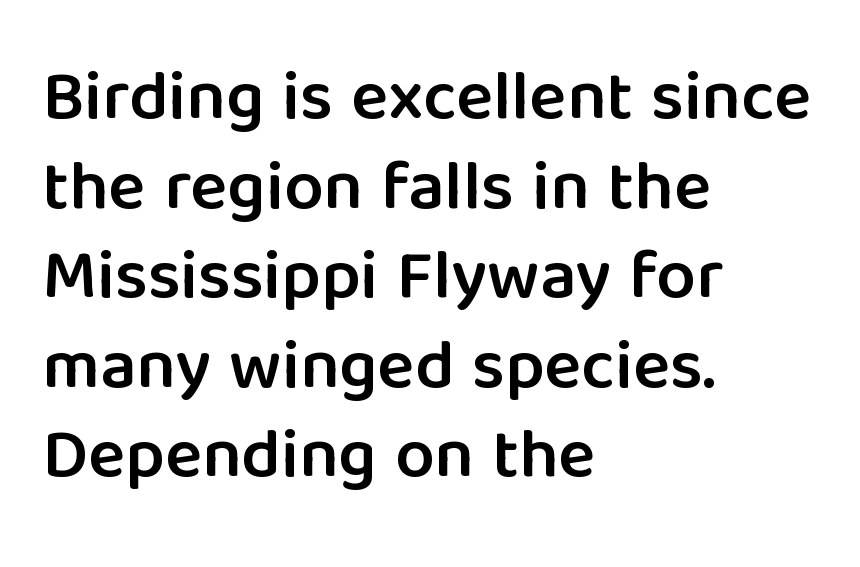
Tracking value appears to be zero — textbook default spacing. Reading down the column, the eye jumps a familiar distance to each next line. The letters stand upright; this is a roman face. Bold? Not quite — semibold, heavier than regular but stopping short.
